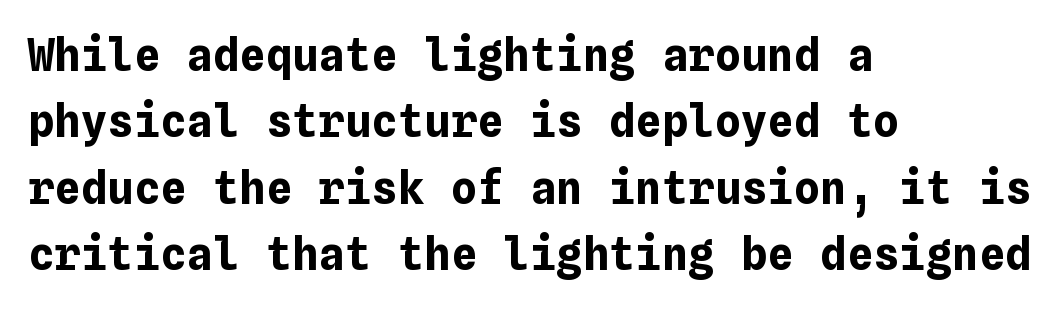
Q: Is the text bold? A: Yes.
Q: Is the text italic (slanted)? A: No, it is upright.
Q: Is the text underlined? A: No.
Q: How is the paragraph aligned? A: Left-aligned.
Q: Is the spacing between letters normal or unusually wide? A: Normal.
Q: Is the spacing between lines tight, normal or loose? A: Normal.
Q: Width (condensed, normal, or wide)? A: Normal.
Q: Stroke contrast? A: Low.
Q: x-height? A: Medium.
